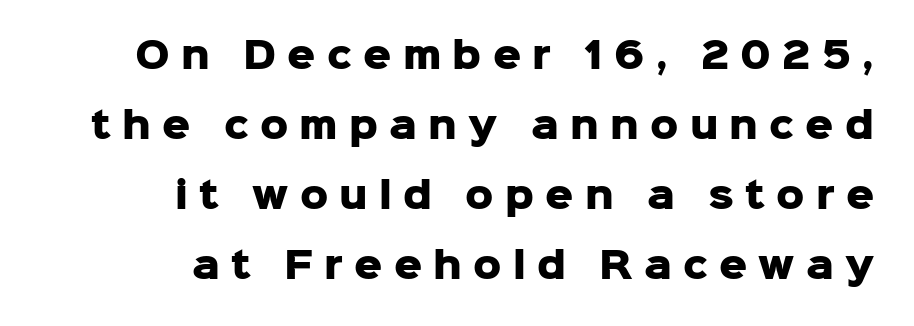
Q: Is the text bold? A: Yes.
Q: Is the text italic (slanted)? A: No, it is upright.
Q: Is the typeface a serif or a sans-serif typeface? A: Sans-serif.
Q: Is the text underlined? A: No.
Q: How is the paragraph aligned? A: Right-aligned.
Q: Is the spacing between letters normal or unusually wide? A: Unusually wide.
Q: Is the spacing between lines tight, normal or loose? A: Loose.
Q: Width (condensed, normal, or wide)? A: Normal.
Q: Stroke contrast? A: Low.
Q: x-height? A: Medium.
Q: Monospaced? A: No.
